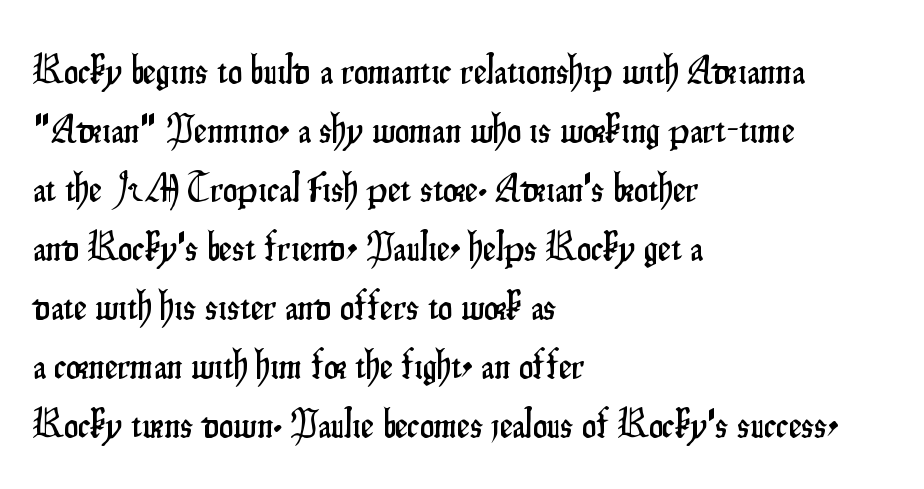
Q: Is the text italic (slanted)? A: No, it is upright.
Q: Is the typeface a serif or a sans-serif typeface? A: Sans-serif.
Q: Is the text underlined? A: No.
Q: How is the paragraph aligned? A: Left-aligned.
Q: Is the spacing between letters normal or unusually wide? A: Normal.
Q: Is the spacing between lines tight, normal or loose? A: Normal.
Q: Width (condensed, normal, or wide)? A: Condensed.
Q: Stroke contrast? A: Low.
Q: x-height? A: Small.
Q: Monospaced? A: No.
